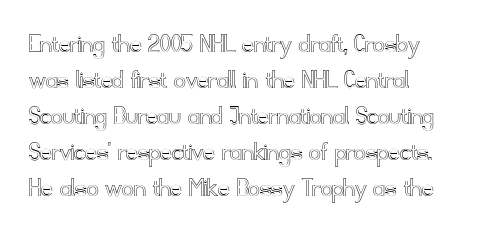
Clear beneath every line of the passage. Each line starts at the same left margin while the right side varies. This block has exactly the height ordinary leading produces. This sample uses an upright cut, with every glyph sitting square on the baseline. No extra tracking has been applied to these lines. Think of a printed novel: that variable character pitch is what you see here.
